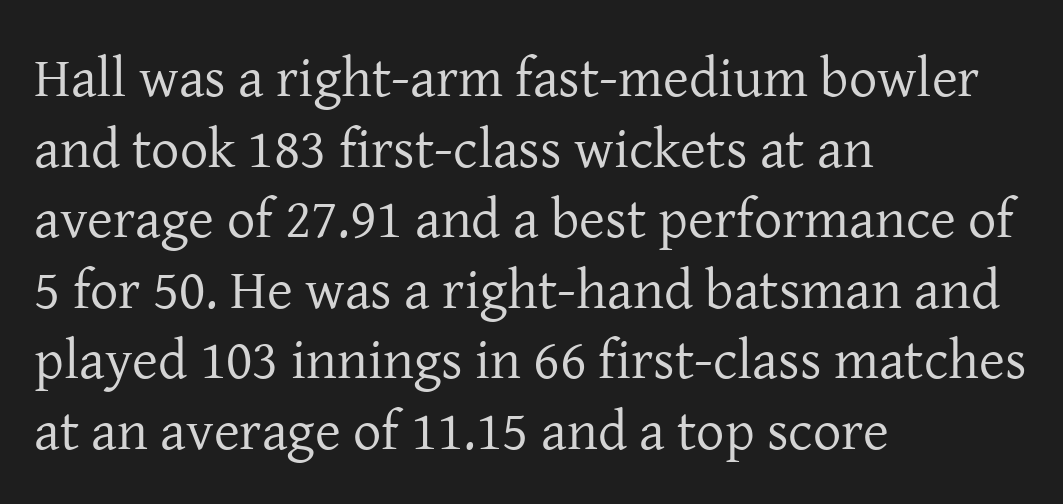
The image shows 56 px regular-weight serif type, upright; set left-aligned, normal line spacing (1.26x), normal letter spacing, not underlined; low stroke contrast and a medium x-height.
